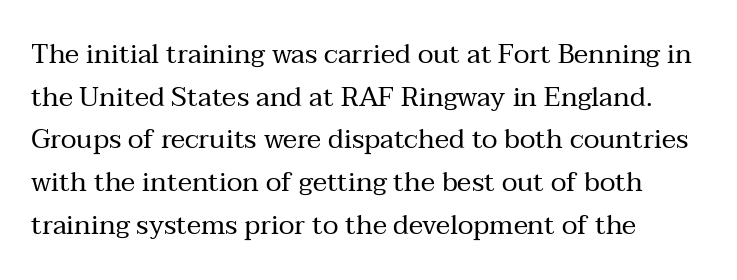
The ragged edge is on the right, which tells us the setting is flush left. Vertical strokes here are truly vertical. Heaviness? Minimal to ordinary, like unemphasized prose. Lines of text with bare space underneath.
